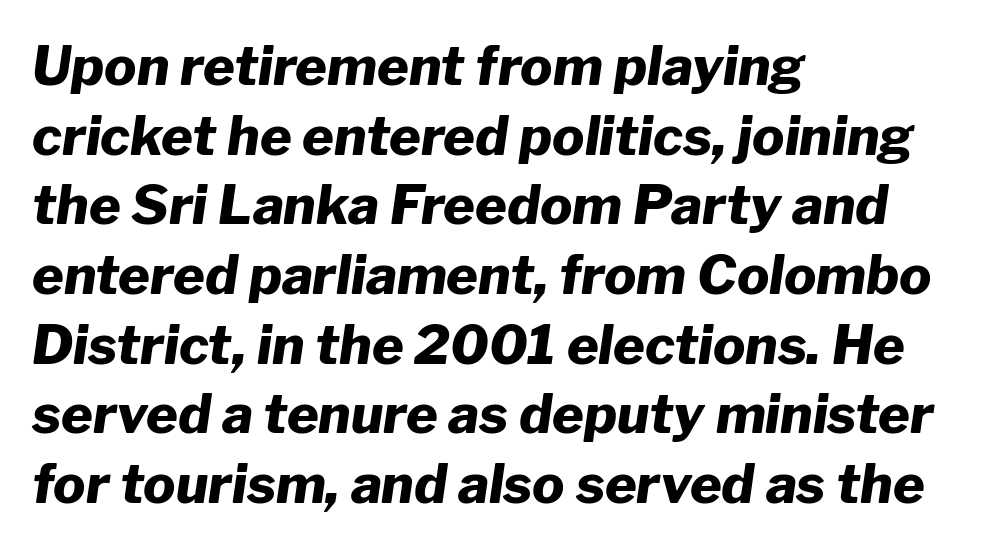
{"italic": "yes", "lean": "right", "slant_degrees": 8, "bold": "yes", "weight": "heavy", "width": "normal", "stroke_contrast": "low", "x_height": "medium", "monospaced": "no", "underline": "no", "align": "left", "line_spacing": "normal", "line_spacing_ratio": 1.29, "letter_spacing": "normal", "letter_spacing_em": 0.0, "glyph_px": 54}
